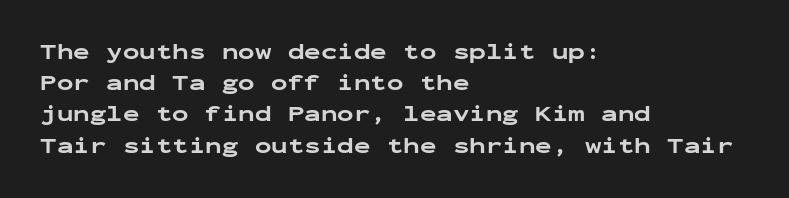
Q: Is the text bold? A: Yes.
Q: Is the text italic (slanted)? A: No, it is upright.
Q: Is the text underlined? A: No.
Q: How is the paragraph aligned? A: Left-aligned.
Q: Is the spacing between letters normal or unusually wide? A: Normal.
Q: Is the spacing between lines tight, normal or loose? A: Normal.
